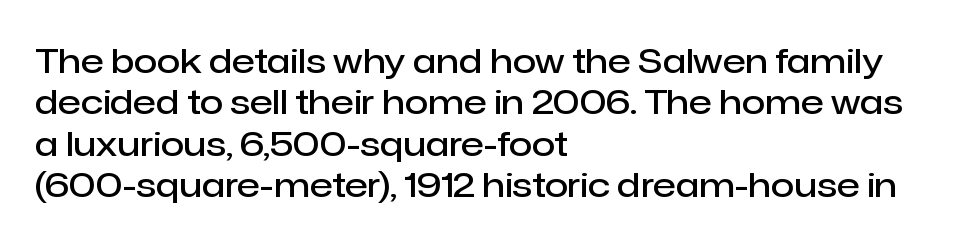
Q: Is the text bold? A: Semi-bold.
Q: Is the text italic (slanted)? A: No, it is upright.
Q: Is the typeface a serif or a sans-serif typeface? A: Sans-serif.
Q: Is the text underlined? A: No.
Q: How is the paragraph aligned? A: Left-aligned.
Q: Is the spacing between letters normal or unusually wide? A: Normal.
Q: Width (condensed, normal, or wide)? A: Normal.
Q: Stroke contrast? A: Low.
Q: x-height? A: Medium.
Q: Monospaced? A: No.
